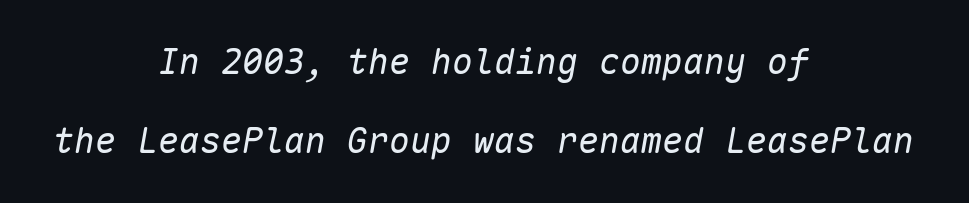
The image shows 35 px regular-weight type, italic (leaning right), monospaced; set centered, loose line spacing (2.26x), normal letter spacing, not underlined; low stroke contrast and a medium x-height.
